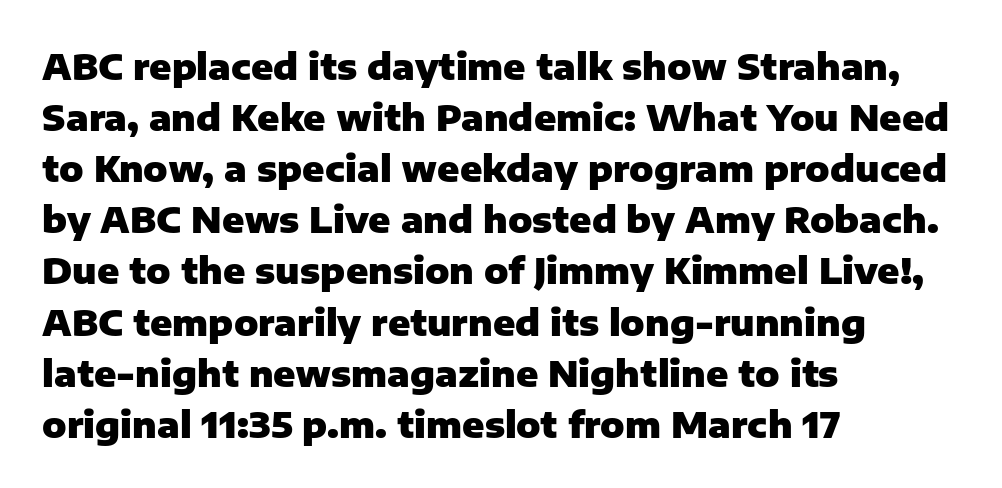
The image shows 36 px heavy sans-serif type, upright; set left-aligned, normal line spacing (1.42x), normal letter spacing, not underlined; low stroke contrast and a medium x-height.
